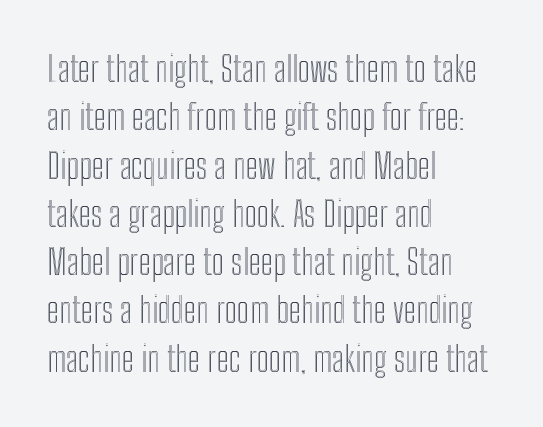
Q: Is the text italic (slanted)? A: No, it is upright.
Q: Is the text underlined? A: No.
Q: How is the paragraph aligned? A: Left-aligned.
Q: Is the spacing between letters normal or unusually wide? A: Normal.
Q: Is the spacing between lines tight, normal or loose? A: Normal.
Q: Width (condensed, normal, or wide)? A: Condensed.
Q: x-height? A: Medium.
Q: Monospaced? A: No.
